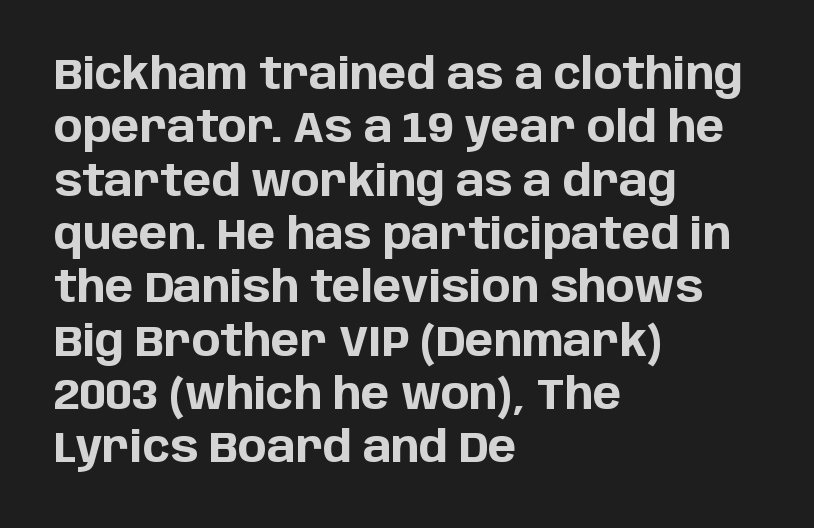
Q: Is the text bold? A: Yes.
Q: Is the text italic (slanted)? A: No, it is upright.
Q: Is the typeface a serif or a sans-serif typeface? A: Sans-serif.
Q: Is the text underlined? A: No.
Q: How is the paragraph aligned? A: Left-aligned.
Q: Is the spacing between letters normal or unusually wide? A: Normal.
Q: Width (condensed, normal, or wide)? A: Normal.
Q: Stroke contrast? A: Low.
Q: x-height? A: Large.
Q: Monospaced? A: No.
